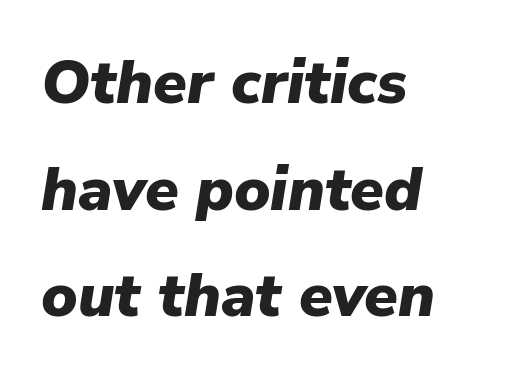
Bold? Absolutely — the strokes are thick and heavy. Caption: multi-line text, flush left, ragged right. Plain, unruled lines of type. Words appear dense and cohesive because spacing is normal. The glyphs look as if they've been sheared to an angle.
